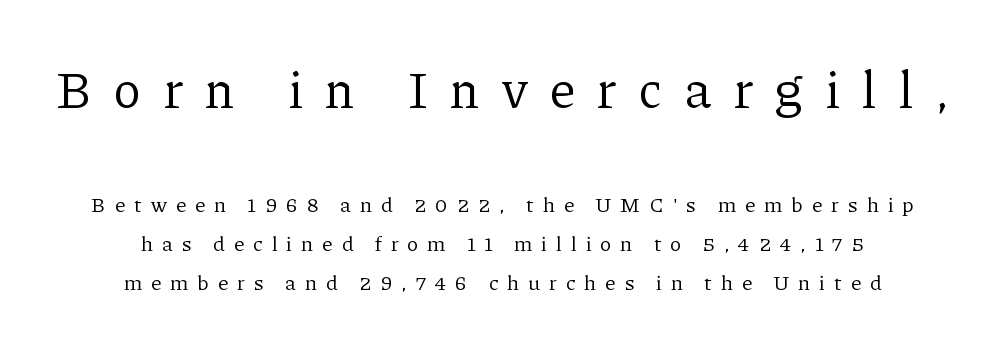
The image shows 52 px regular-weight serif type, upright; set centered, line spacing 1.86x, unusually wide letter spacing (+0.43 em), not underlined; the first (top) block is 2.48x larger; low stroke contrast and a medium x-height.
